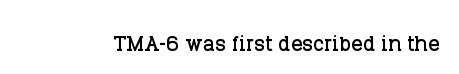
{"serif": "yes", "italic": "no", "width": "normal", "stroke_contrast": "low", "x_height": "large", "monospaced": "no", "underline": "no", "letter_spacing": "normal", "letter_spacing_em": 0.0, "glyph_px": 28}
